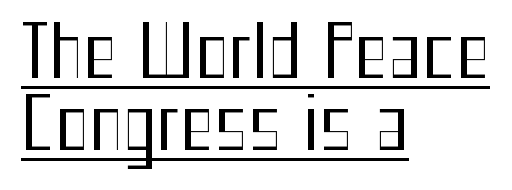
{"serif": "no", "italic": "no", "bold": "no", "weight": "regular", "width": "condensed", "stroke_contrast": "medium", "x_height": "medium", "monospaced": "no", "underline": "yes", "align": "left", "line_spacing": "tight", "line_spacing_ratio": 1.0, "letter_spacing": "normal", "letter_spacing_em": 0.0, "glyph_px": 72}
